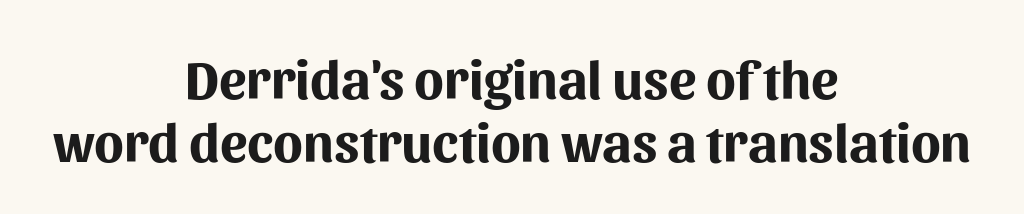
The image shows 55 px bold sans-serif type, upright; set centered, tight line spacing (1.14x), normal letter spacing, not underlined; medium stroke contrast and a medium x-height.
